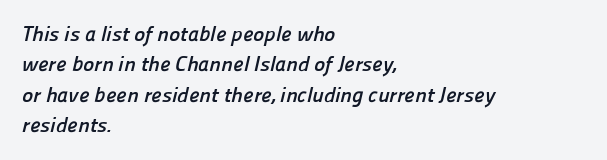
{"bold": "yes", "underline": "no", "align": "left", "line_spacing": "normal", "line_spacing_ratio": 1.45, "letter_spacing": "normal", "letter_spacing_em": 0.0, "glyph_px": 21}
